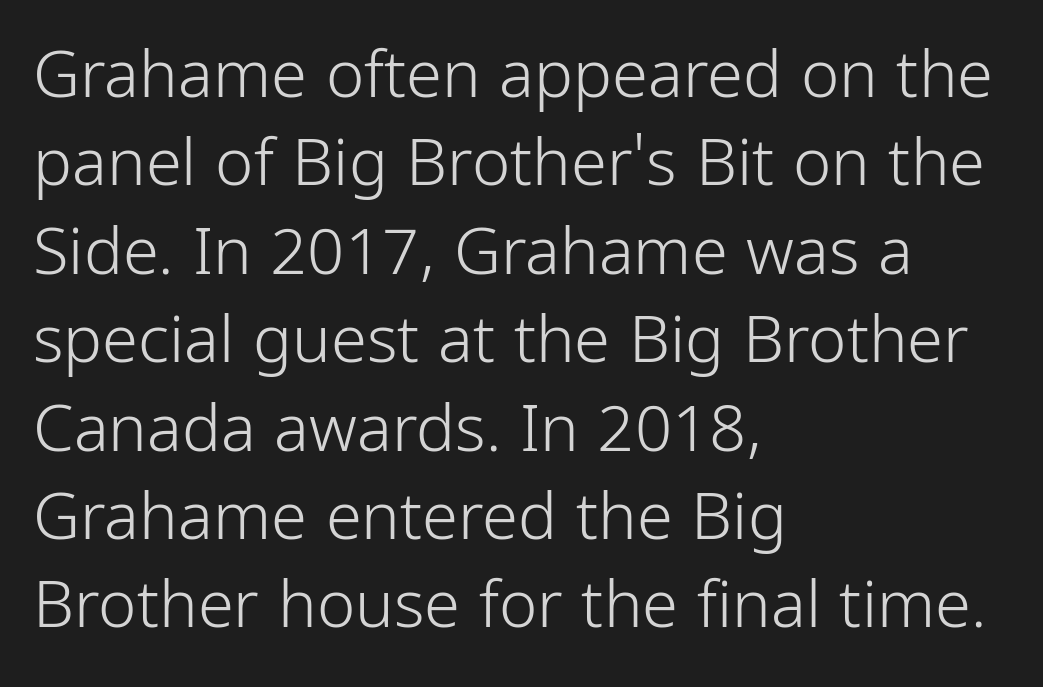
Here the designer chose a conventional face with non-uniform glyph widths. In terms of posture, this sample is upright. Is this a heavy cut? Hardly; it is regular or lighter. Plain, unruled lines of type.
